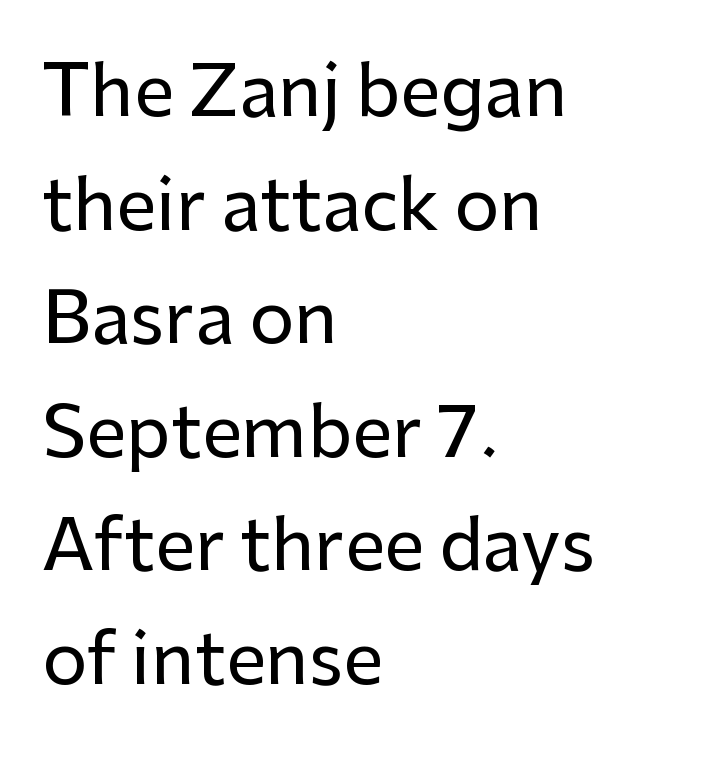
Q: Is the text italic (slanted)? A: No, it is upright.
Q: Is the typeface a serif or a sans-serif typeface? A: Sans-serif.
Q: Is the text underlined? A: No.
Q: How is the paragraph aligned? A: Left-aligned.
Q: Is the spacing between letters normal or unusually wide? A: Normal.
Q: Is the spacing between lines tight, normal or loose? A: Normal.
Q: Width (condensed, normal, or wide)? A: Normal.
Q: Stroke contrast? A: Low.
Q: x-height? A: Medium.
Q: Monospaced? A: No.
